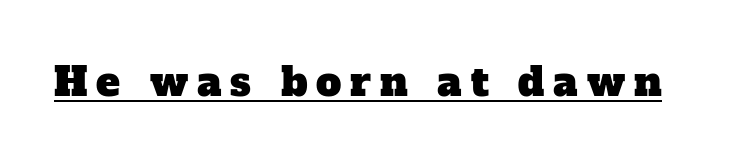
This is serif lettering, the kind often seen in printed books. The horizontal fit of the characters is loose and conspicuously gappy. Each letter keeps its own natural width here, so spacing adapts to shape. Is there an underline? Yes — a line sits under the letters.
